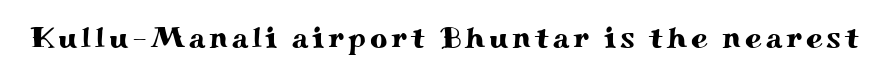
Spacing verdict: proportional, widths tailored to each character. Unlike italic type, these characters show no tilt at all. Quick note: underline off. Old-style or modern, the face here clearly has serifs.
